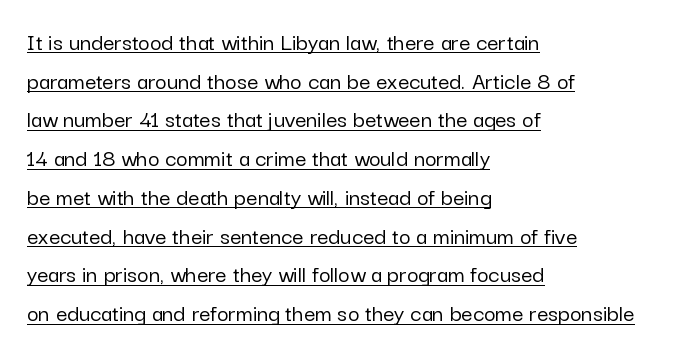
Each line starts at the same left margin while the right side varies. Compared with typical body copy, the letter spacing here is the same. Regarding leading, the lines here are spaced in the standard way. The letters stand upright; this is a roman face. The specimen includes a rule beneath the text block's lines.
